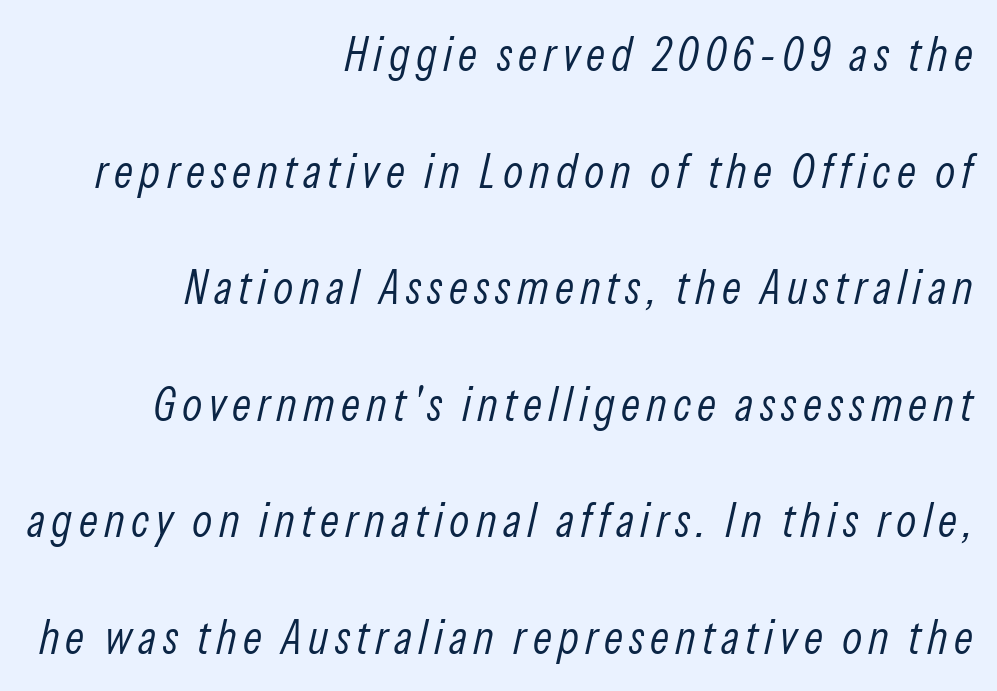
The image shows 47 px light, condensed type, italic (leaning right); set right-aligned, loose line spacing (2.48x), not underlined; low stroke contrast and a medium x-height.
